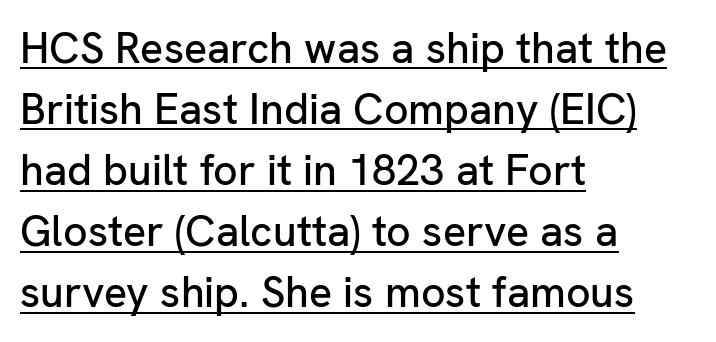
Q: Is the text italic (slanted)? A: No, it is upright.
Q: Is the typeface a serif or a sans-serif typeface? A: Sans-serif.
Q: Is the text underlined? A: Yes.
Q: How is the paragraph aligned? A: Left-aligned.
Q: Is the spacing between letters normal or unusually wide? A: Normal.
Q: Is the spacing between lines tight, normal or loose? A: Normal.
Q: Width (condensed, normal, or wide)? A: Normal.
Q: Stroke contrast? A: Low.
Q: x-height? A: Medium.
Q: Monospaced? A: No.
